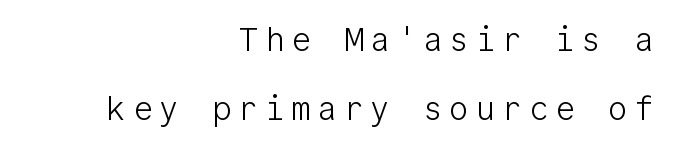
The image shows 33 px light sans-serif type, upright, monospaced; set right-aligned, loose line spacing (2.1x), unusually wide letter spacing (+0.2 em), not underlined; low stroke contrast and a medium x-height.
